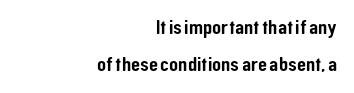
The image shows 21 px text type, upright; set right-aligned, line spacing 1.75x, normal letter spacing, not underlined.
